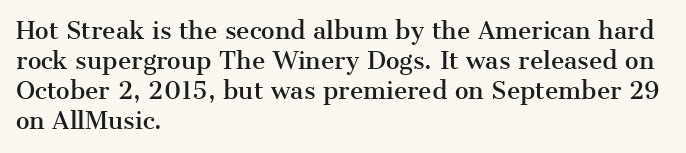
The ragged edge is on the right, which tells us the setting is flush left. What's the leading like? Ordinary, nothing unusual. Posture: straight, roman, zero tilt. The face used here is rendered with its standard letterfit. Letters rest on an invisible, unmarked baseline.
